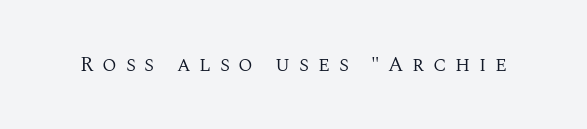
Q: Is the text bold? A: No.
Q: Is the text italic (slanted)? A: No, it is upright.
Q: Is the text underlined? A: No.
Q: Is the spacing between letters normal or unusually wide? A: Unusually wide.
